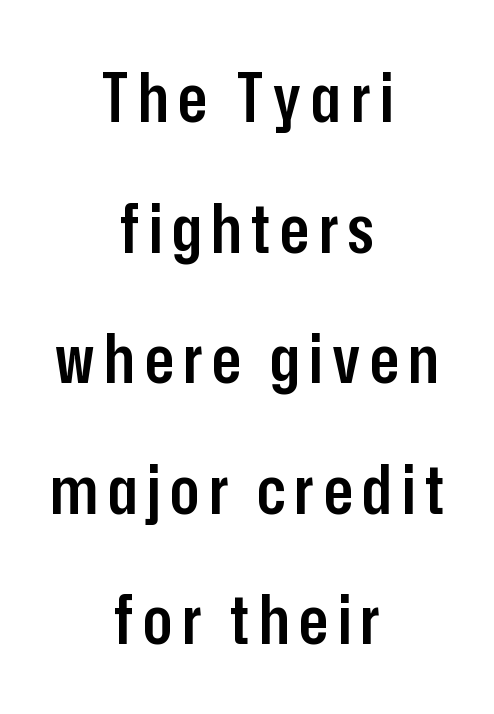
The image shows 68 px semibold, condensed sans-serif type, upright; set centered, loose line spacing (1.92x), not underlined; low stroke contrast and a medium x-height.
